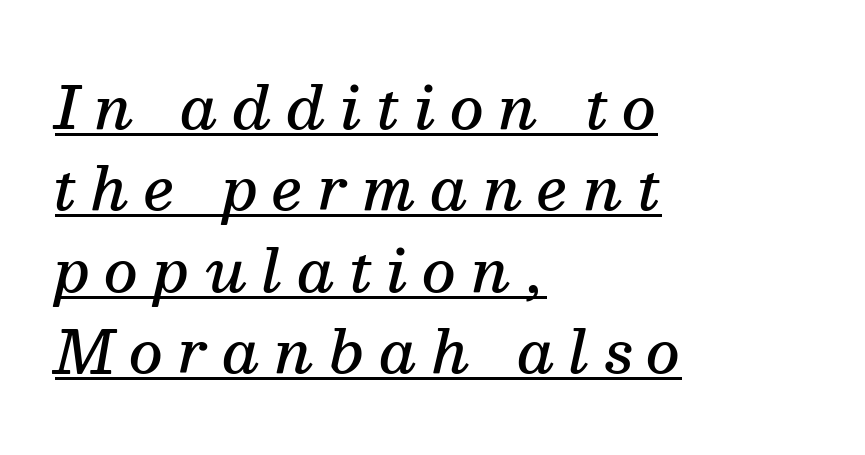
Typesetter's note: demi weight, one step under bold. A continuous stroke trails under the words, as in a hyperlink. The ragged edge is on the right, which tells us the setting is flush left. The line texture is sparse and dotted thanks to wide tracking. A serif font was chosen for this passage. The block of text has a typical density, with ordinary space between rows.
